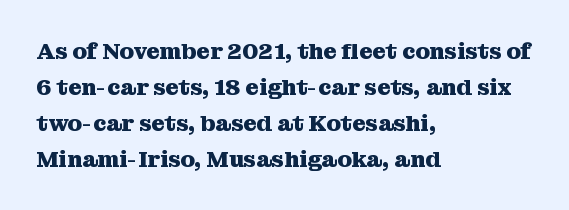
{"italic": "no", "bold": "yes", "underline": "no", "align": "left", "line_spacing": "normal", "line_spacing_ratio": 1.56, "letter_spacing": "normal", "letter_spacing_em": 0.0, "glyph_px": 23}
